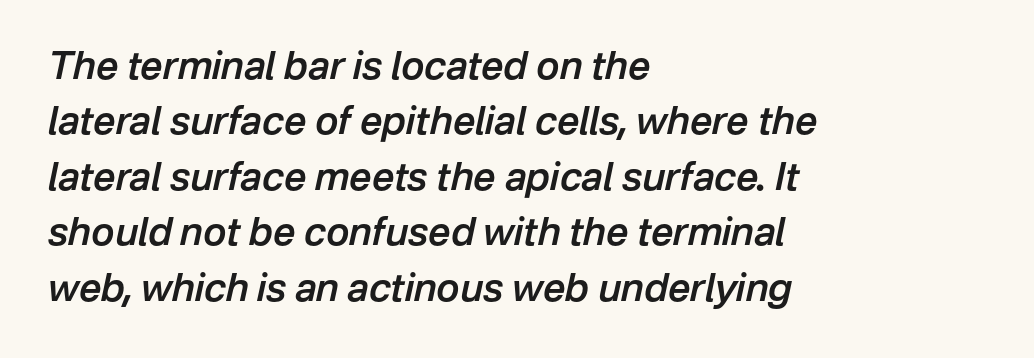
The image shows 39 px semibold type, italic (leaning right); set left-aligned, normal line spacing (1.42x), normal letter spacing, not underlined; low stroke contrast and a medium x-height.
